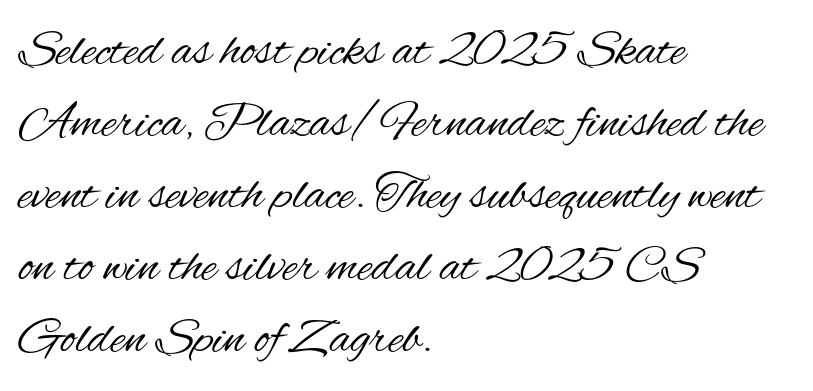
{"serif": "no", "bold": "no", "weight": "regular", "width": "condensed", "stroke_contrast": "medium", "x_height": "small", "monospaced": "no", "underline": "no", "align": "left", "line_spacing": "normal", "line_spacing_ratio": 1.41, "letter_spacing": "normal", "letter_spacing_em": 0.0, "glyph_px": 51}
